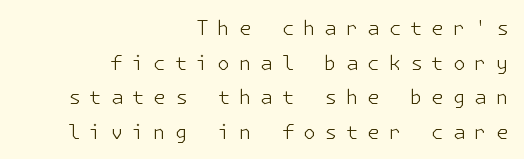
Letters have the restrained weight of plain body copy at most. Has an underline been added? It has not. Teacher's note: observe the even right margin — that is flush-right alignment. Style check: upright.
